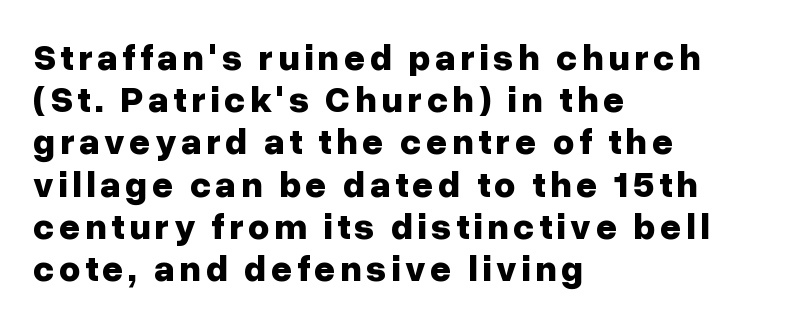
{"serif": "no", "italic": "no", "bold": "yes", "weight": "bold", "width": "normal", "stroke_contrast": "low", "x_height": "medium", "monospaced": "no", "underline": "no", "align": "left", "line_spacing": "tight", "line_spacing_ratio": 1.14, "glyph_px": 37}
